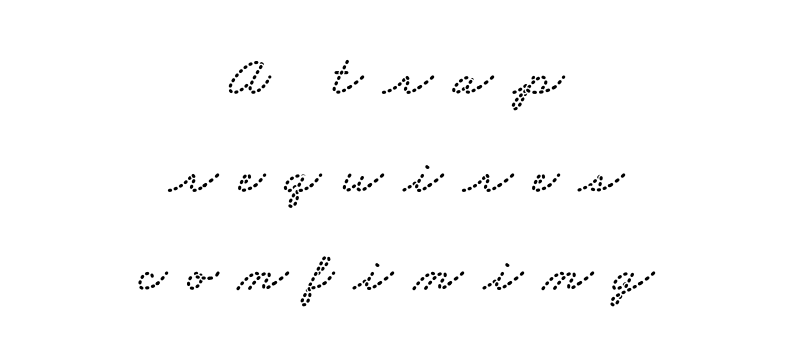
{"width": "wide", "stroke_contrast": "low", "x_height": "small", "monospaced": "no", "underline": "no", "align": "center", "line_spacing_ratio": 1.72, "letter_spacing": "wide", "letter_spacing_em": 0.36, "glyph_px": 57}
